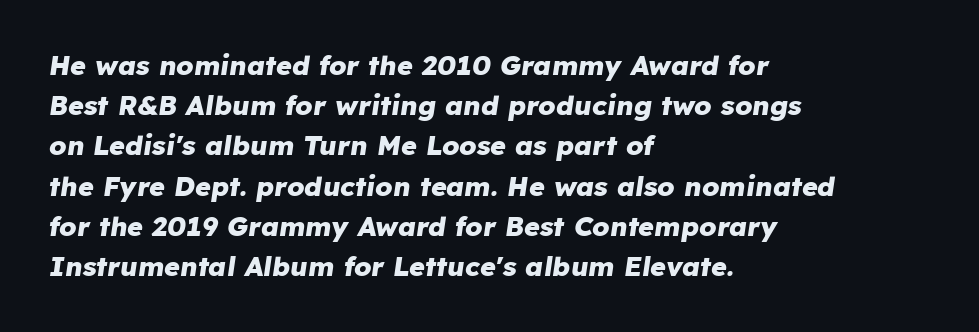
Q: Is the text bold? A: Yes.
Q: Is the text italic (slanted)? A: Yes, it leans right by about 8 degrees.
Q: Is the text underlined? A: No.
Q: How is the paragraph aligned? A: Left-aligned.
Q: Is the spacing between letters normal or unusually wide? A: Normal.
Q: Is the spacing between lines tight, normal or loose? A: Normal.
